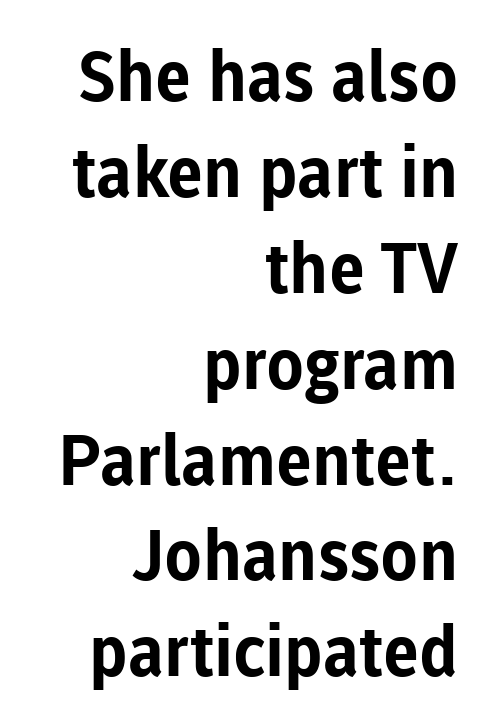
The image shows 70 px bold sans-serif type, upright; set right-aligned, normal line spacing (1.37x), normal letter spacing, not underlined; low stroke contrast and a medium x-height.
